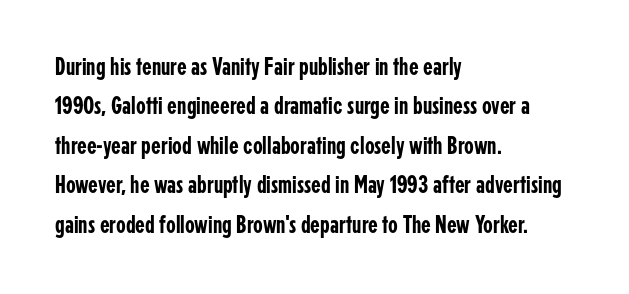
The setting favours the left margin, as ordinary paragraphs usually do. Is there any slant? The stems are plumb. A bare baseline throughout the passage. The letterforms sit shoulder to shoulder at normal distance. These lines sit exactly where default settings would place them.
